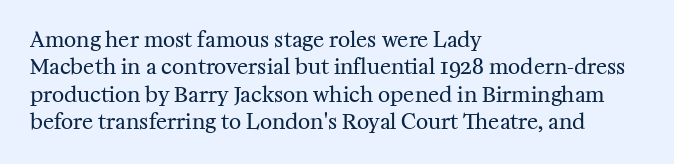
The image shows 21 px text type, upright; set left-aligned, normal line spacing (1.3x), normal letter spacing, not underlined.
